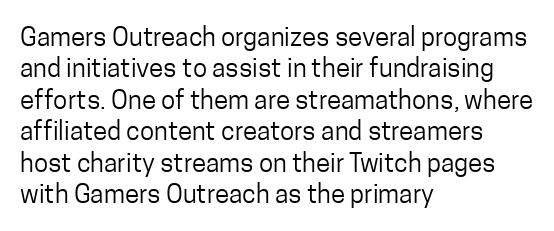
{"italic": "no", "bold": "no", "underline": "no", "align": "left", "line_spacing_ratio": 1.21, "letter_spacing": "normal", "letter_spacing_em": 0.0, "glyph_px": 26}
